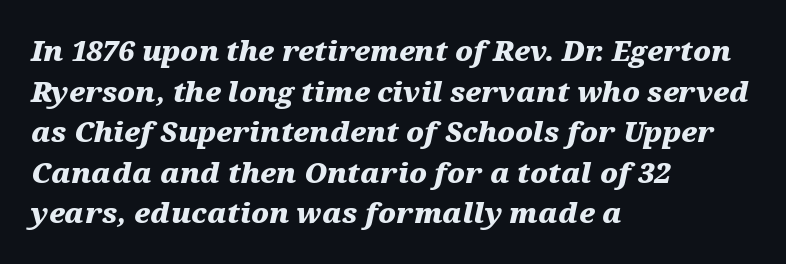
Q: Is the text bold? A: Yes.
Q: Is the text italic (slanted)? A: Yes, it leans right by about 12 degrees.
Q: Is the text underlined? A: No.
Q: How is the paragraph aligned? A: Left-aligned.
Q: Is the spacing between letters normal or unusually wide? A: Normal.
Q: Is the spacing between lines tight, normal or loose? A: Normal.
Q: Width (condensed, normal, or wide)? A: Wide.
Q: Stroke contrast? A: Medium.
Q: x-height? A: Medium.
Q: Monospaced? A: No.
